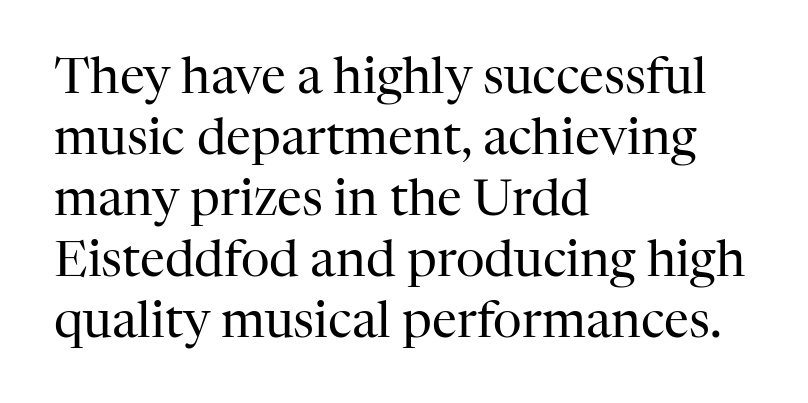
Q: Is the text bold? A: No.
Q: Is the text italic (slanted)? A: No, it is upright.
Q: Is the typeface a serif or a sans-serif typeface? A: Serif.
Q: Is the text underlined? A: No.
Q: How is the paragraph aligned? A: Left-aligned.
Q: Is the spacing between letters normal or unusually wide? A: Normal.
Q: Width (condensed, normal, or wide)? A: Normal.
Q: Stroke contrast? A: High.
Q: x-height? A: Medium.
Q: Monospaced? A: No.
